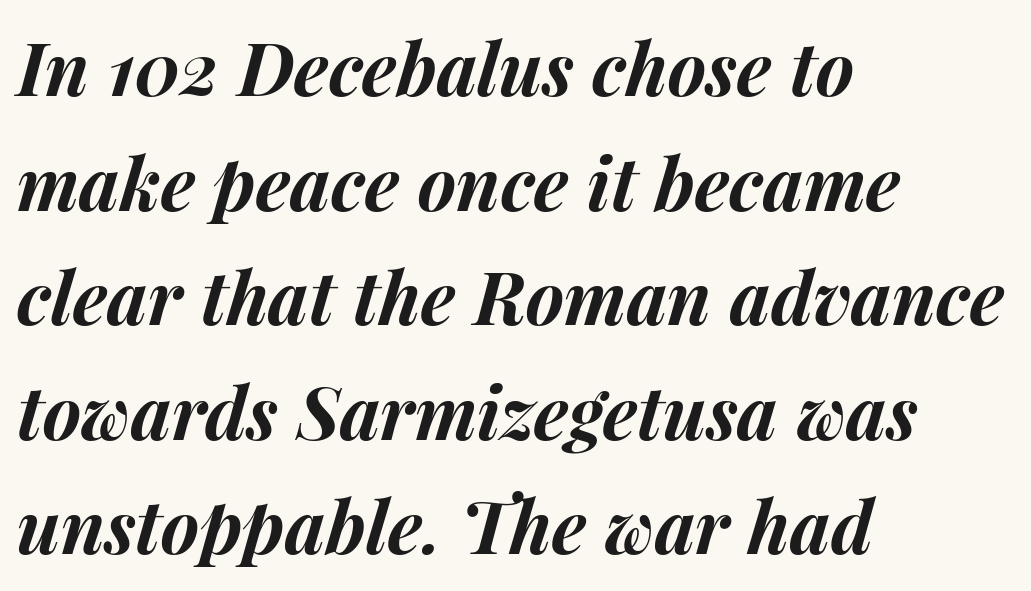
{"italic": "yes", "lean": "right", "slant_degrees": 15, "bold": "yes", "weight": "bold", "width": "normal", "stroke_contrast": "medium", "x_height": "medium", "monospaced": "no", "underline": "no", "align": "left", "line_spacing": "normal", "line_spacing_ratio": 1.57, "letter_spacing": "normal", "letter_spacing_em": 0.0, "glyph_px": 73}
